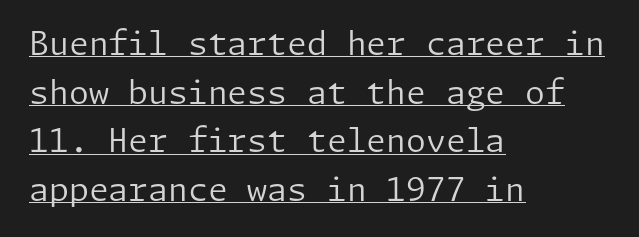
The compositor pushed each line to the left boundary. No extra ink here — the face is not bold. Each line of the rendering has a horizontal stroke beneath the glyphs. If you drew a line through each stem, it would be perfectly vertical.
